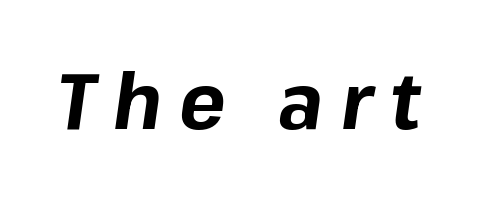
{"italic": "yes", "lean": "right", "slant_degrees": 8, "bold": "yes", "weight": "bold", "width": "normal", "stroke_contrast": "low", "x_height": "medium", "monospaced": "no", "underline": "no", "letter_spacing": "wide", "letter_spacing_em": 0.22, "glyph_px": 78}
